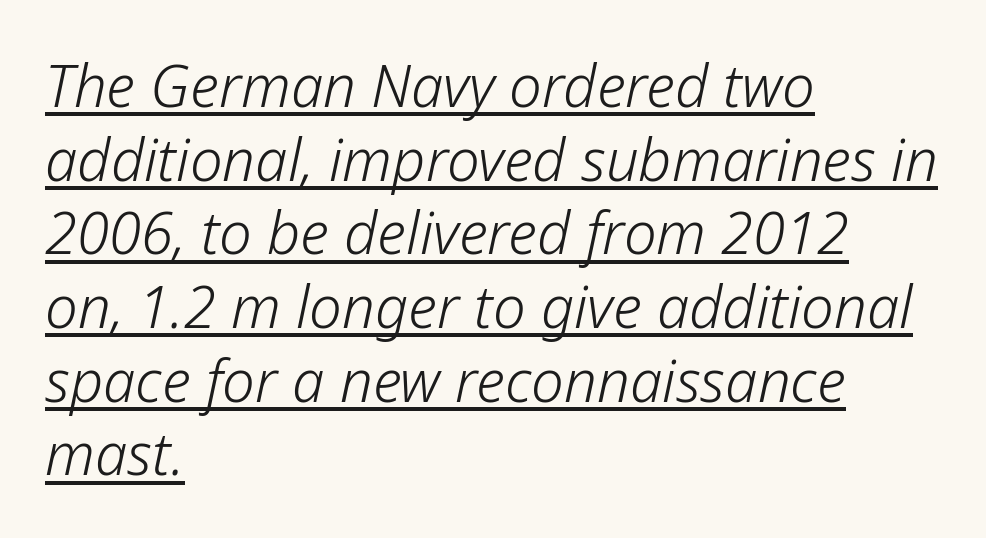
Q: Is the text bold? A: No.
Q: Is the text italic (slanted)? A: Yes, it leans right by about 12 degrees.
Q: Is the text underlined? A: Yes.
Q: How is the paragraph aligned? A: Left-aligned.
Q: Is the spacing between letters normal or unusually wide? A: Normal.
Q: Is the spacing between lines tight, normal or loose? A: Normal.
Q: Width (condensed, normal, or wide)? A: Normal.
Q: Stroke contrast? A: Low.
Q: x-height? A: Medium.
Q: Monospaced? A: No.
